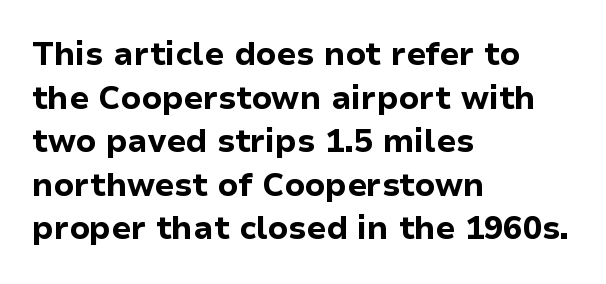
Look at the stroke-to-counter ratio: heavy, a bold. If you drew a line through each stem, it would be perfectly vertical. The space between consecutive lines is moderate. Honestly, the letter spacing is just normal — you wouldn't notice it.
